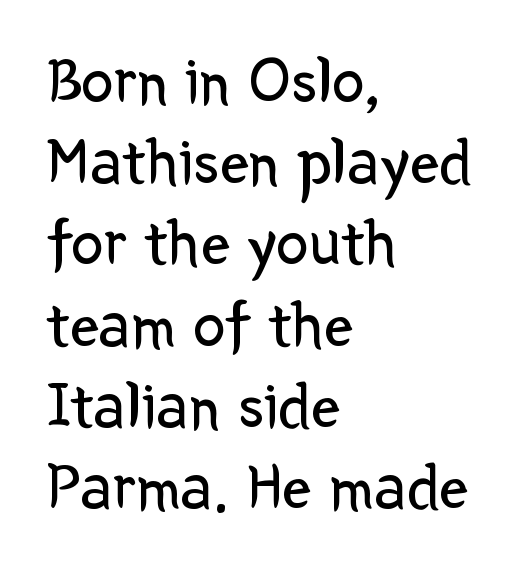
Q: Is the text bold? A: No.
Q: Is the text italic (slanted)? A: No, it is upright.
Q: Is the typeface a serif or a sans-serif typeface? A: Sans-serif.
Q: Is the text underlined? A: No.
Q: How is the paragraph aligned? A: Left-aligned.
Q: Is the spacing between letters normal or unusually wide? A: Normal.
Q: Is the spacing between lines tight, normal or loose? A: Normal.
Q: Width (condensed, normal, or wide)? A: Normal.
Q: Stroke contrast? A: Low.
Q: x-height? A: Medium.
Q: Monospaced? A: No.
